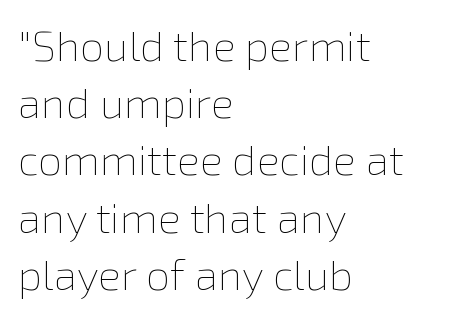
The weight would be labelled regular, book, light, or lighter still. Each new line begins a customary step beneath the previous one. Descender tails drop into unmarked territory. This rendering leaves character spacing at its baseline value. Each letter keeps its own natural width here, so spacing adapts to shape.
